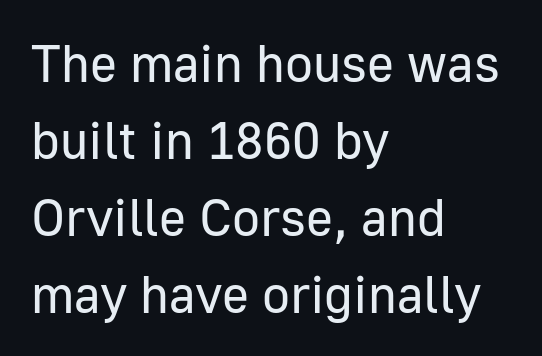
The image shows 52 px regular-weight sans-serif type, upright; set left-aligned, normal line spacing (1.48x), normal letter spacing, not underlined; low stroke contrast and a medium x-height.
